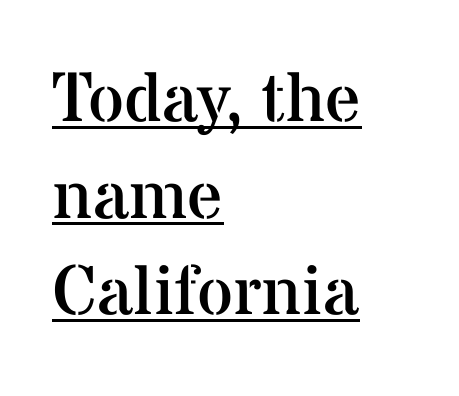
The image shows 70 px regular-weight serif type, upright; set left-aligned, normal line spacing (1.38x), normal letter spacing, underlined; medium stroke contrast and a medium x-height.
